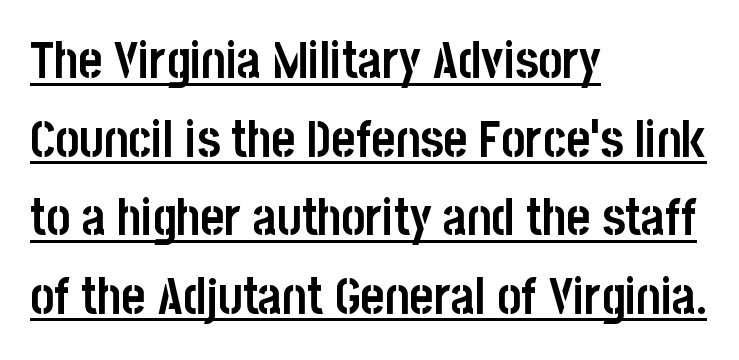
Q: Is the text bold? A: Yes.
Q: Is the text italic (slanted)? A: No, it is upright.
Q: Is the typeface a serif or a sans-serif typeface? A: Sans-serif.
Q: Is the text underlined? A: Yes.
Q: How is the paragraph aligned? A: Left-aligned.
Q: Is the spacing between letters normal or unusually wide? A: Normal.
Q: Is the spacing between lines tight, normal or loose? A: Normal.
Q: Width (condensed, normal, or wide)? A: Condensed.
Q: Stroke contrast? A: Low.
Q: x-height? A: Large.
Q: Monospaced? A: No.
